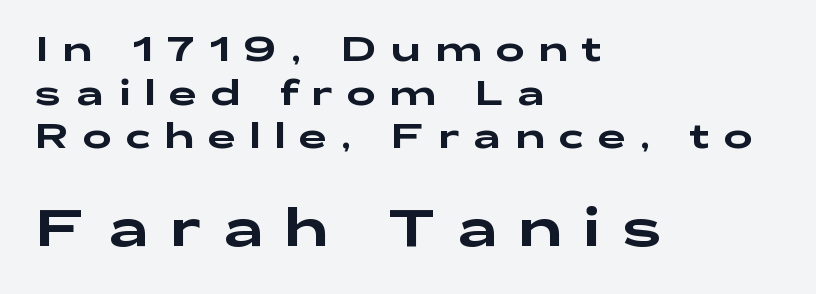
Q: Is the text italic (slanted)? A: No, it is upright.
Q: Is the typeface a serif or a sans-serif typeface? A: Sans-serif.
Q: Is the text underlined? A: No.
Q: How is the paragraph aligned? A: Left-aligned.
Q: Is the spacing between letters normal or unusually wide? A: Unusually wide.
Q: Is the spacing between lines tight, normal or loose? A: Normal.
Q: Which block of text is set in a larger size, the first (top) or the second (bottom)? A: The second (bottom) one.
Q: Width (condensed, normal, or wide)? A: Wide.
Q: Stroke contrast? A: Low.
Q: x-height? A: Medium.
Q: Monospaced? A: No.
